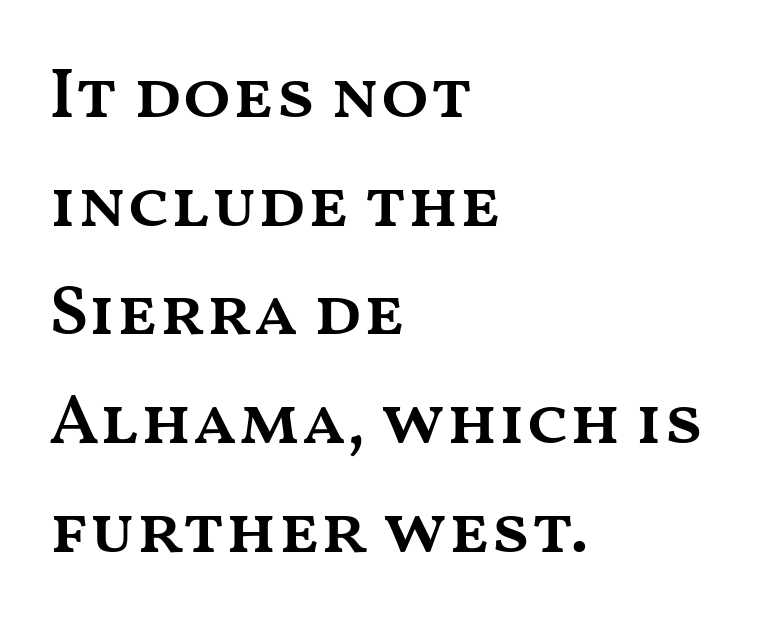
The passage is arranged the way most books set body copy — flush left. A typesetter would call this proportional, since set widths differ per character. Emphasis by weight is partial: semibold. A typesetter would call this leading conventional body-copy spacing.
